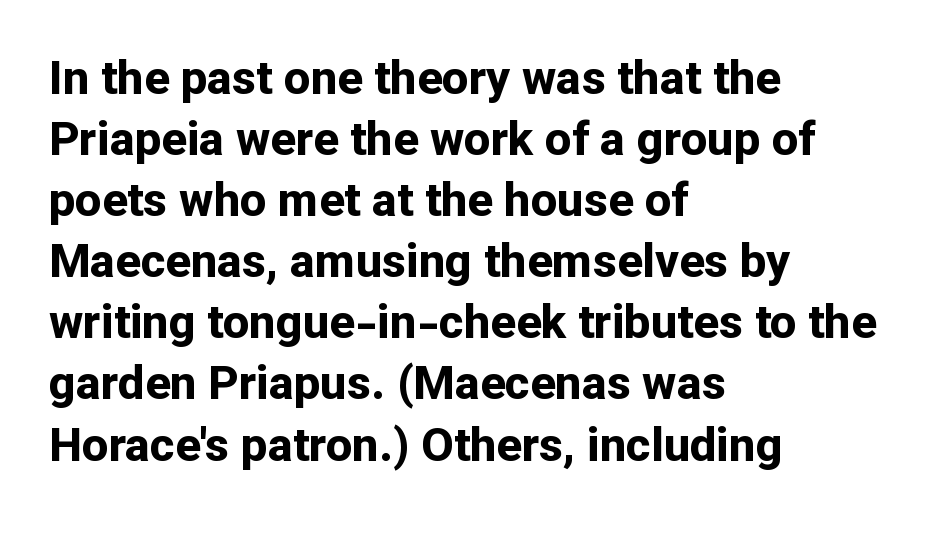
{"serif": "no", "italic": "no", "bold": "yes", "weight": "bold", "width": "normal", "stroke_contrast": "low", "x_height": "medium", "monospaced": "no", "underline": "no", "align": "left", "line_spacing": "normal", "line_spacing_ratio": 1.3, "letter_spacing": "normal", "letter_spacing_em": 0.0, "glyph_px": 47}
